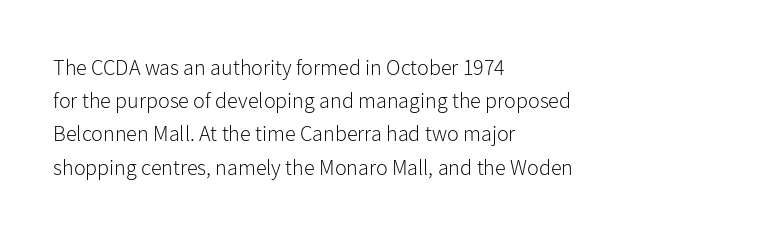
Q: Is the text bold? A: No.
Q: Is the text italic (slanted)? A: No, it is upright.
Q: Is the text underlined? A: No.
Q: How is the paragraph aligned? A: Left-aligned.
Q: Is the spacing between letters normal or unusually wide? A: Normal.
Q: Is the spacing between lines tight, normal or loose? A: Normal.
